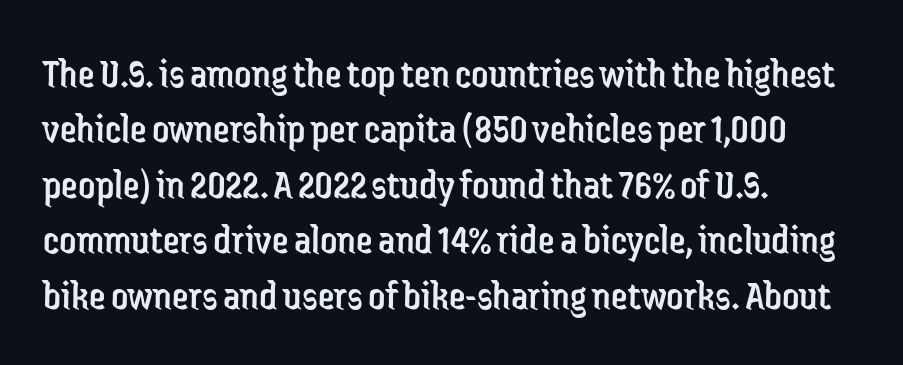
The image shows 42 px regular-weight, condensed sans-serif type, upright; set left-aligned, normal line spacing (1.32x), normal letter spacing, not underlined; low stroke contrast and a medium x-height.
